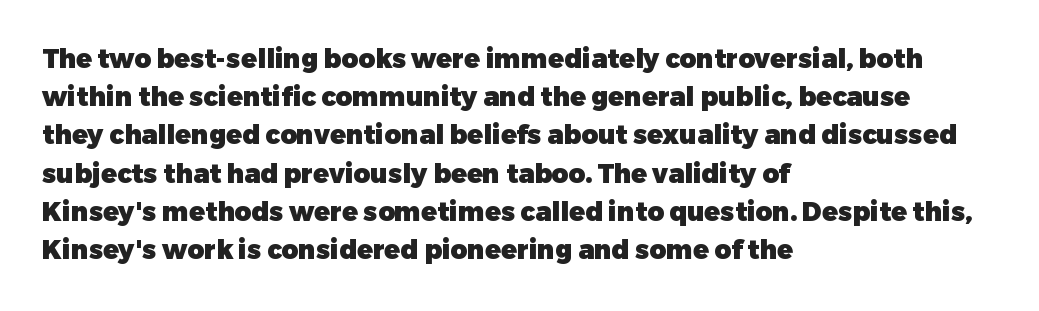
Q: Is the text bold? A: Yes.
Q: Is the text italic (slanted)? A: No, it is upright.
Q: Is the text underlined? A: No.
Q: How is the paragraph aligned? A: Left-aligned.
Q: Is the spacing between letters normal or unusually wide? A: Normal.
Q: Is the spacing between lines tight, normal or loose? A: Normal.
